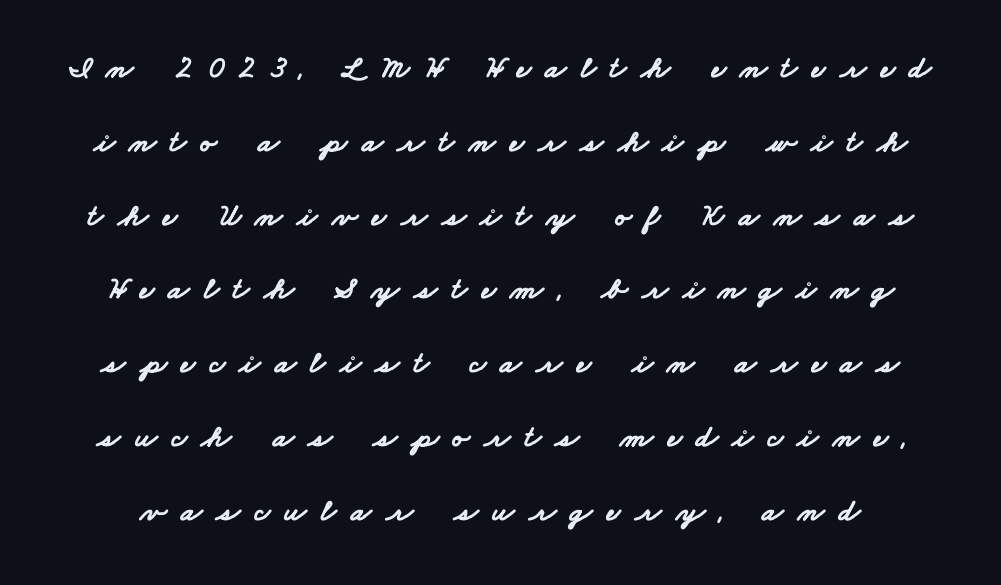
Q: Is the text bold? A: Yes.
Q: Is the typeface a serif or a sans-serif typeface? A: Sans-serif.
Q: Is the text underlined? A: No.
Q: Is the spacing between letters normal or unusually wide? A: Unusually wide.
Q: Is the spacing between lines tight, normal or loose? A: Loose.
Q: Width (condensed, normal, or wide)? A: Wide.
Q: Stroke contrast? A: Low.
Q: x-height? A: Small.
Q: Monospaced? A: No.
